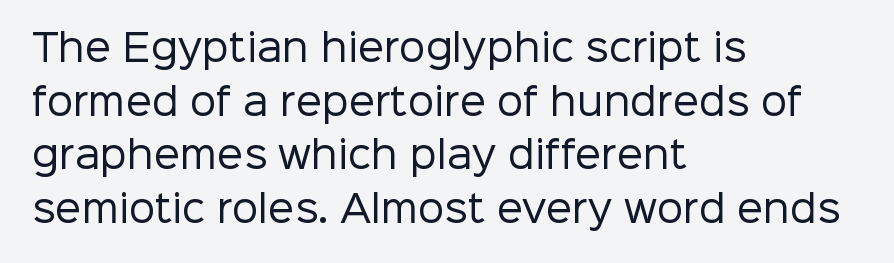
Q: Is the text bold? A: No.
Q: Is the text italic (slanted)? A: No, it is upright.
Q: Is the typeface a serif or a sans-serif typeface? A: Sans-serif.
Q: Is the text underlined? A: No.
Q: How is the paragraph aligned? A: Left-aligned.
Q: Is the spacing between letters normal or unusually wide? A: Normal.
Q: Is the spacing between lines tight, normal or loose? A: Normal.
Q: Width (condensed, normal, or wide)? A: Normal.
Q: Stroke contrast? A: Low.
Q: x-height? A: Medium.
Q: Monospaced? A: No.
